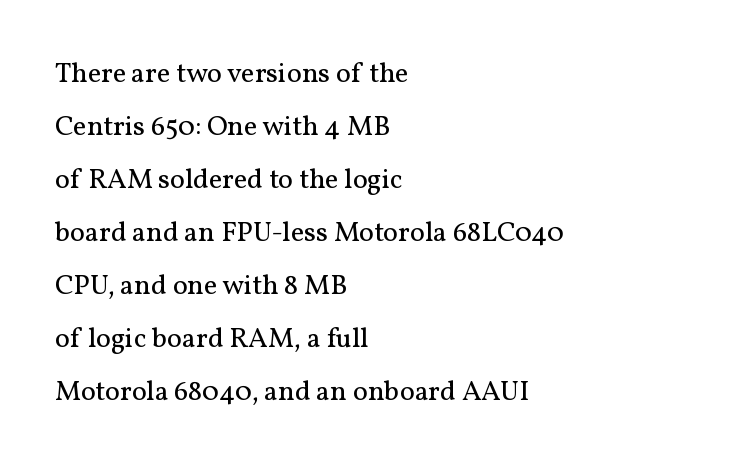
The image shows 28 px regular-weight serif type, upright; set left-aligned, line spacing 1.89x, normal letter spacing, not underlined; medium stroke contrast and a medium x-height.
